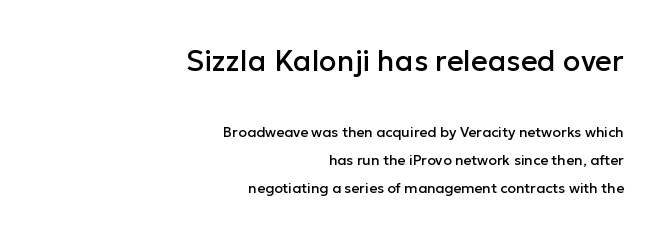
Q: Is the text italic (slanted)? A: No, it is upright.
Q: Is the typeface a serif or a sans-serif typeface? A: Sans-serif.
Q: Is the text underlined? A: No.
Q: How is the paragraph aligned? A: Right-aligned.
Q: Is the spacing between letters normal or unusually wide? A: Normal.
Q: Is the spacing between lines tight, normal or loose? A: Loose.
Q: Which block of text is set in a larger size, the first (top) or the second (bottom)? A: The first (top) one.
Q: Width (condensed, normal, or wide)? A: Normal.
Q: Stroke contrast? A: Low.
Q: x-height? A: Medium.
Q: Monospaced? A: No.
